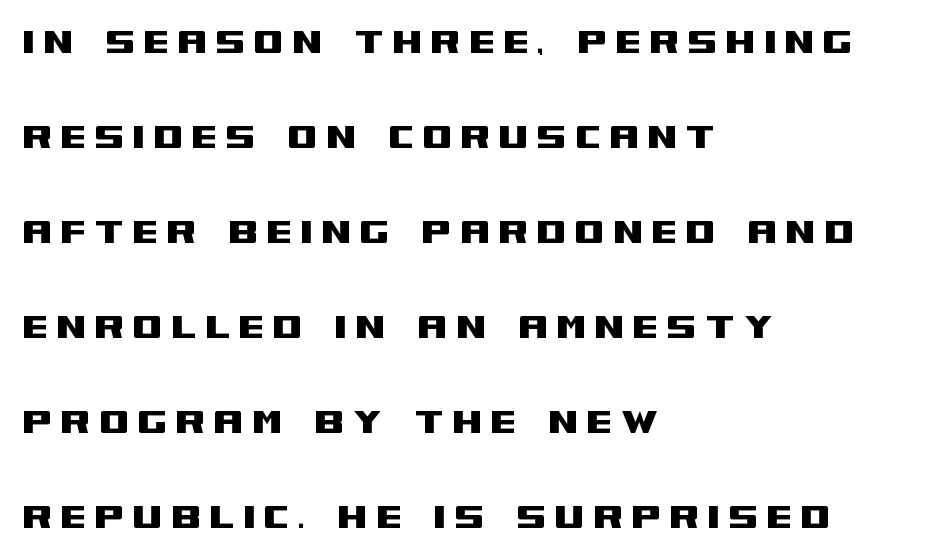
{"serif": "no", "italic": "no", "width": "wide", "stroke_contrast": "medium", "x_height": "large", "monospaced": "no", "underline": "no", "align": "left", "line_spacing": "loose", "line_spacing_ratio": 2.16, "glyph_px": 44}
